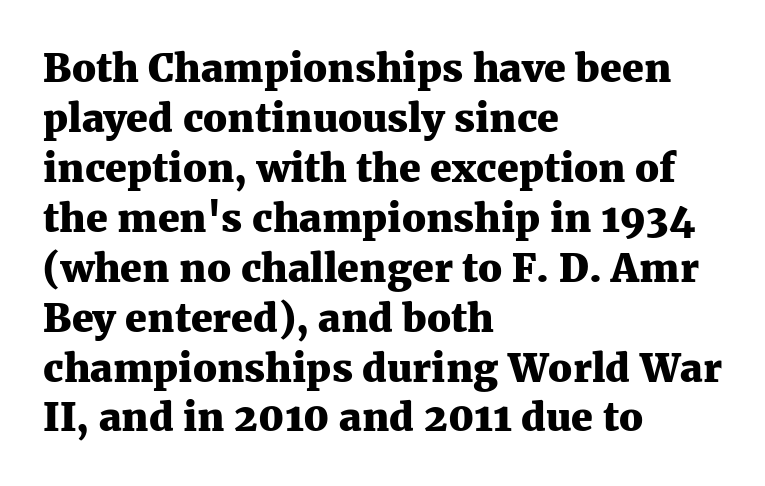
{"serif": "yes", "italic": "no", "bold": "yes", "weight": "heavy", "width": "normal", "stroke_contrast": "medium", "x_height": "medium", "monospaced": "no", "underline": "no", "align": "left", "line_spacing": "normal", "line_spacing_ratio": 1.28, "letter_spacing": "normal", "letter_spacing_em": 0.0, "glyph_px": 39}
